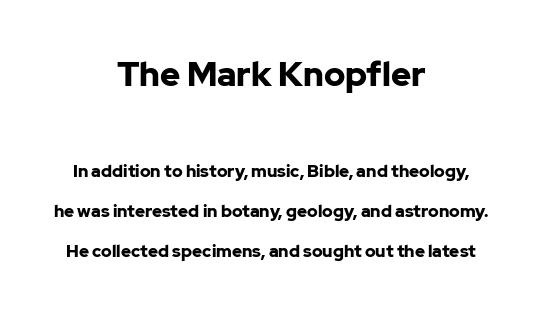
{"serif": "no", "italic": "no", "bold": "yes", "weight": "bold", "width": "normal", "stroke_contrast": "low", "x_height": "medium", "monospaced": "no", "underline": "no", "align": "center", "line_spacing": "loose", "line_spacing_ratio": 2.37, "letter_spacing": "normal", "letter_spacing_em": 0.0, "larger_block": "first", "size_ratio": 2.0, "glyph_px": 34}
